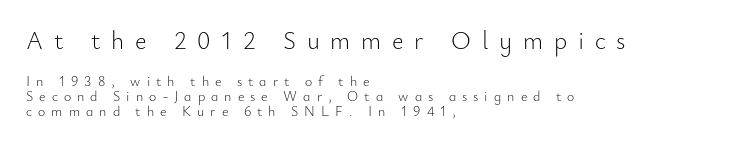
The image shows 25 px text type, upright; set left-aligned, tight line spacing (1.08x), unusually wide letter spacing (+0.43 em), not underlined; the first (top) block is 1.79x larger.
